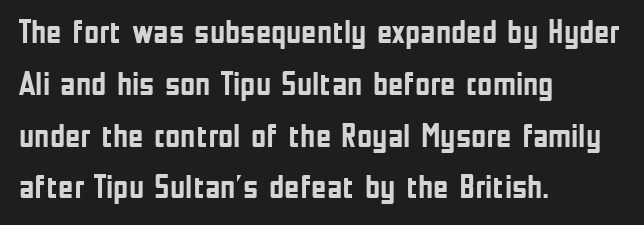
The image shows 33 px semibold, condensed sans-serif type, upright; set left-aligned, normal line spacing (1.57x), normal letter spacing, not underlined; low stroke contrast and a medium x-height.
